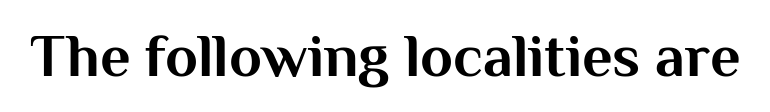
Q: Is the text bold? A: Yes.
Q: Is the text italic (slanted)? A: No, it is upright.
Q: Is the typeface a serif or a sans-serif typeface? A: Sans-serif.
Q: Is the text underlined? A: No.
Q: Is the spacing between letters normal or unusually wide? A: Normal.
Q: Width (condensed, normal, or wide)? A: Normal.
Q: Stroke contrast? A: Medium.
Q: x-height? A: Medium.
Q: Monospaced? A: No.
